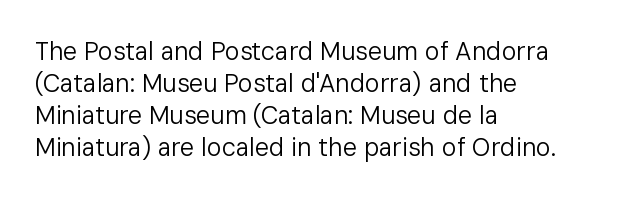
{"italic": "no", "bold": "no", "underline": "no", "align": "left", "line_spacing": "normal", "line_spacing_ratio": 1.28, "letter_spacing": "normal", "letter_spacing_em": 0.0, "glyph_px": 25}
